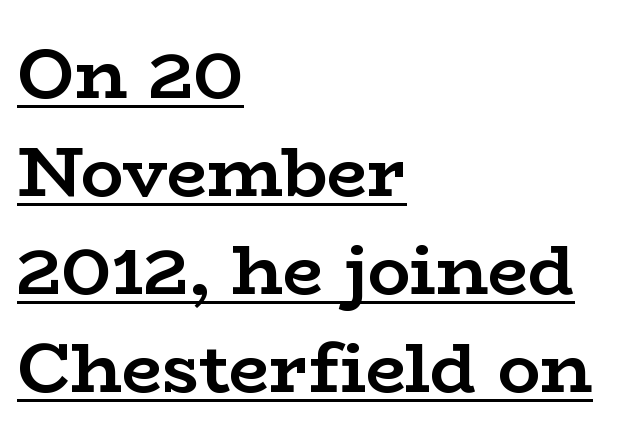
{"serif": "yes", "italic": "no", "bold": "yes", "weight": "semibold", "width": "wide", "stroke_contrast": "low", "x_height": "medium", "monospaced": "no", "underline": "yes", "align": "left", "line_spacing": "normal", "line_spacing_ratio": 1.38, "letter_spacing": "normal", "letter_spacing_em": 0.0, "glyph_px": 71}
